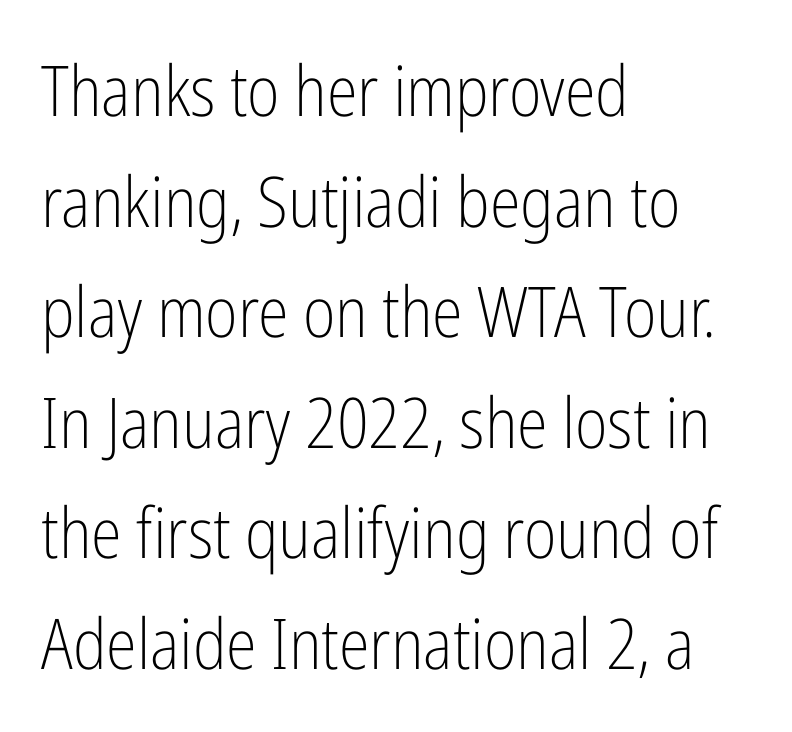
{"serif": "no", "italic": "no", "bold": "no", "weight": "light", "width": "condensed", "stroke_contrast": "low", "x_height": "medium", "monospaced": "no", "underline": "no", "align": "left", "line_spacing": "normal", "line_spacing_ratio": 1.58, "letter_spacing": "normal", "letter_spacing_em": 0.0, "glyph_px": 70}
